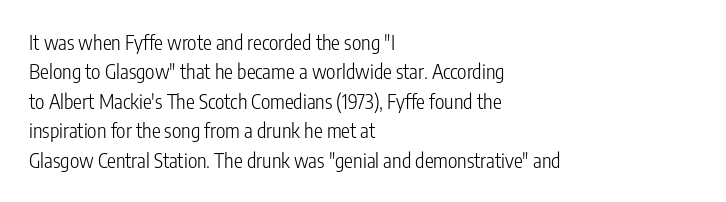
Q: Is the text bold? A: No.
Q: Is the text italic (slanted)? A: No, it is upright.
Q: Is the text underlined? A: No.
Q: How is the paragraph aligned? A: Left-aligned.
Q: Is the spacing between letters normal or unusually wide? A: Normal.
Q: Is the spacing between lines tight, normal or loose? A: Normal.
